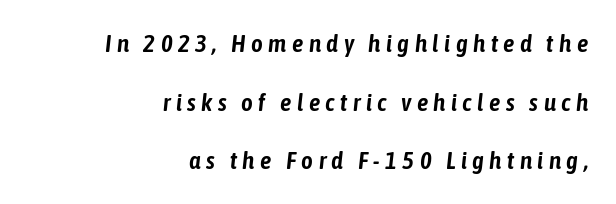
Q: Is the text italic (slanted)? A: Yes, it leans right by about 6 degrees.
Q: Is the text underlined? A: No.
Q: How is the paragraph aligned? A: Right-aligned.
Q: Is the spacing between letters normal or unusually wide? A: Unusually wide.
Q: Is the spacing between lines tight, normal or loose? A: Loose.
